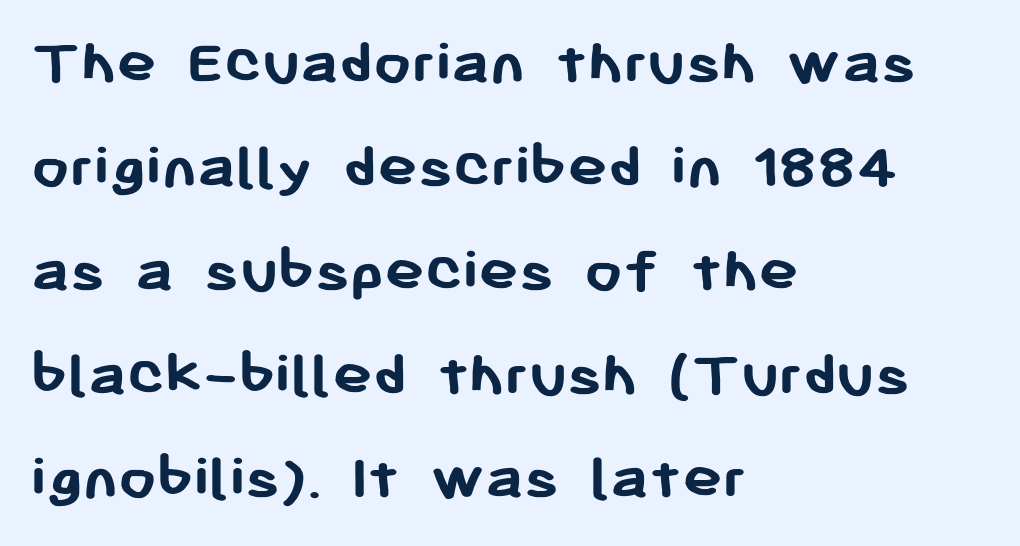
Q: Is the text bold? A: Yes.
Q: Is the text italic (slanted)? A: No, it is upright.
Q: Is the typeface a serif or a sans-serif typeface? A: Sans-serif.
Q: Is the text underlined? A: No.
Q: How is the paragraph aligned? A: Left-aligned.
Q: Is the spacing between letters normal or unusually wide? A: Normal.
Q: Is the spacing between lines tight, normal or loose? A: Normal.
Q: Width (condensed, normal, or wide)? A: Normal.
Q: Stroke contrast? A: Low.
Q: x-height? A: Medium.
Q: Monospaced? A: No.
